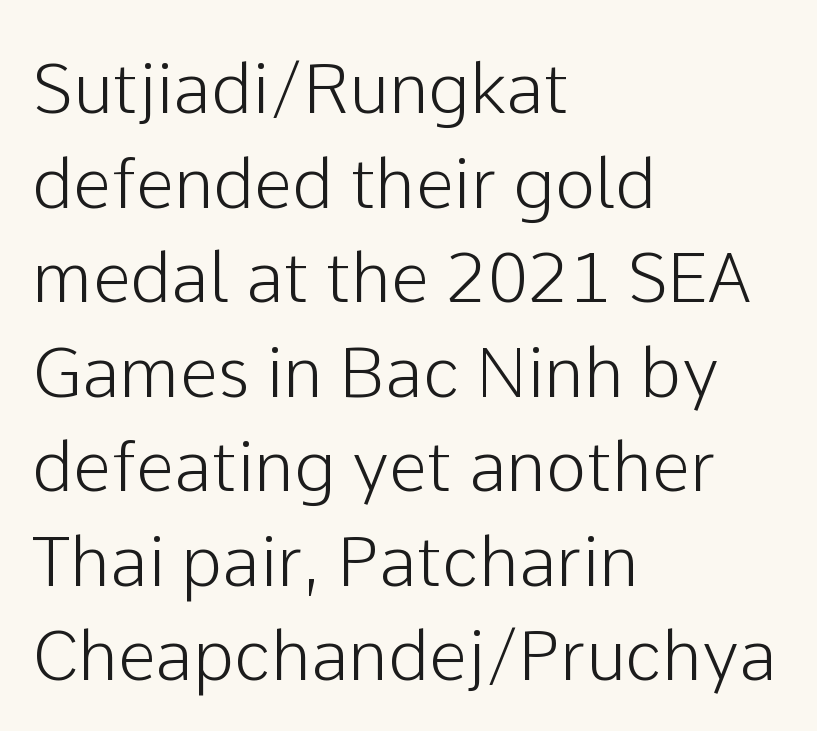
The image shows 69 px sans-serif type, upright; set left-aligned, normal line spacing (1.37x), normal letter spacing, not underlined; low stroke contrast and a medium x-height.
